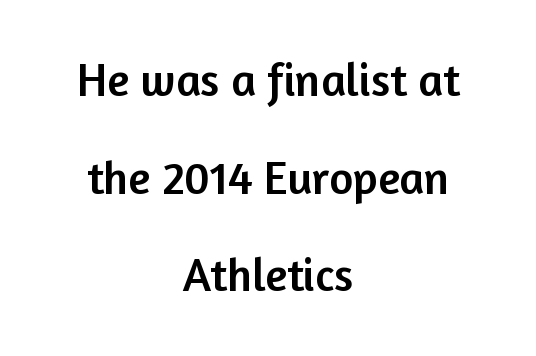
Q: Is the text italic (slanted)? A: No, it is upright.
Q: Is the typeface a serif or a sans-serif typeface? A: Sans-serif.
Q: Is the text underlined? A: No.
Q: How is the paragraph aligned? A: Centered.
Q: Is the spacing between letters normal or unusually wide? A: Normal.
Q: Is the spacing between lines tight, normal or loose? A: Loose.
Q: Width (condensed, normal, or wide)? A: Normal.
Q: Stroke contrast? A: Low.
Q: x-height? A: Medium.
Q: Monospaced? A: No.
